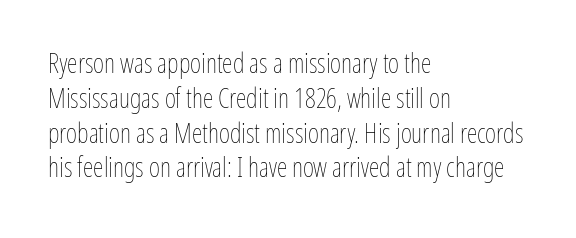
This sample keeps an unexceptional amount of space between lines. Characters remain perfectly vertical along every line. The gap between lines stays unmarked. Is this a heavy cut? Hardly; it is regular or lighter.
